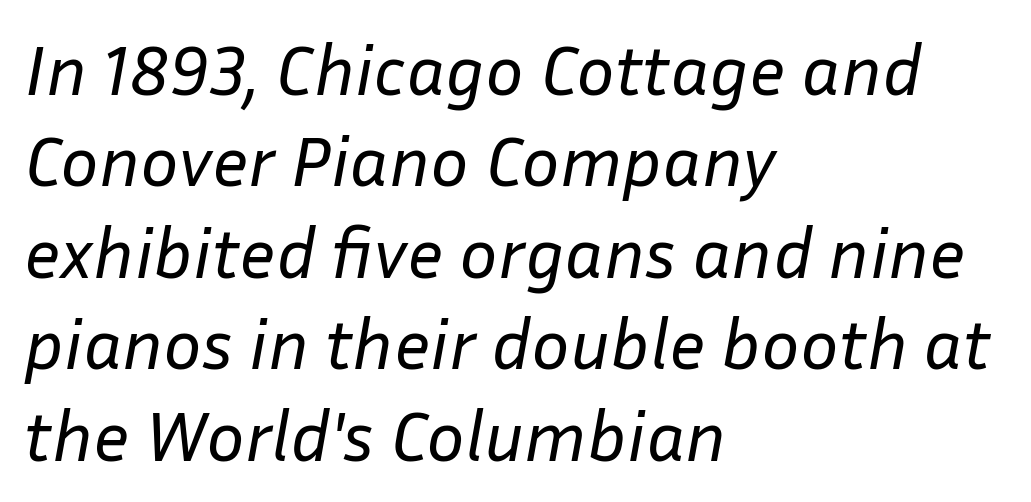
The type is set solid horizontally, with unmodified tracking. The whole block is typeset with a tilt. Nobody drew a line under any word here. Compared with typical paragraphs, the rows here are spaced about the same. The passage shown is typed in a proportional face where columns would drift. The letters look calm and open, with moderate or lighter stems.
